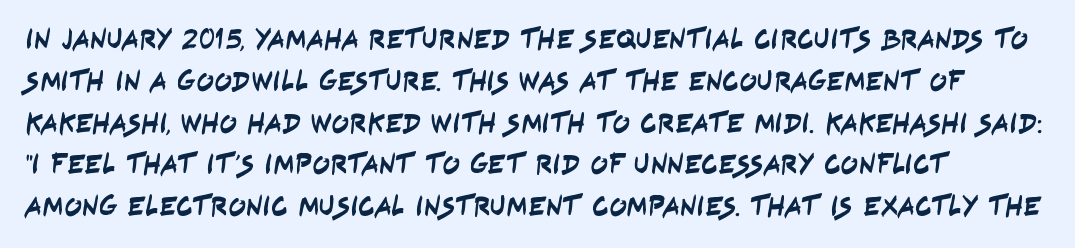
{"serif": "no", "width": "condensed", "stroke_contrast": "low", "x_height": "large", "monospaced": "no", "underline": "no", "line_spacing": "normal", "line_spacing_ratio": 1.44, "letter_spacing": "normal", "letter_spacing_em": 0.0, "glyph_px": 29}
